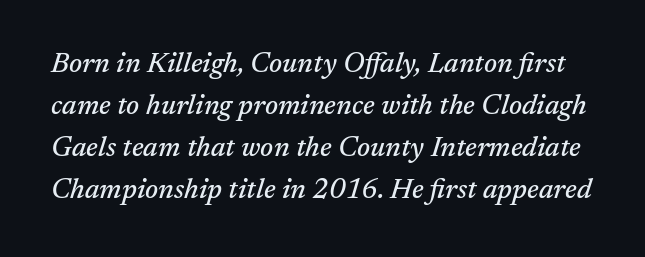
Check the space under the baseline: it is left empty. How are the letters spaced? Ordinarily, with no added tracking. Posture: slanted. Normally led — the rows are evenly, conventionally spaced. The typeface chosen for these lines features serifs.
